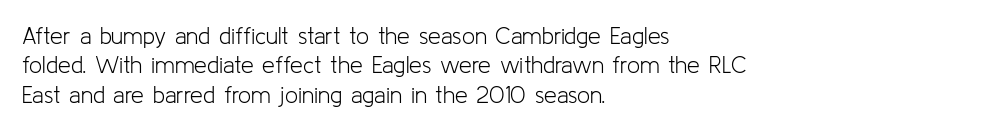
{"italic": "no", "bold": "no", "underline": "no", "align": "left", "line_spacing": "normal", "line_spacing_ratio": 1.28, "letter_spacing": "normal", "letter_spacing_em": 0.0, "glyph_px": 23}
